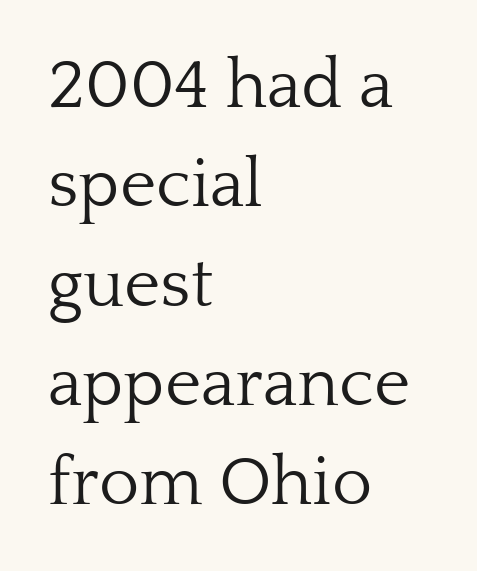
The image shows 69 px light serif type, upright; set left-aligned, normal line spacing (1.44x), normal letter spacing, not underlined; low stroke contrast and a medium x-height.
